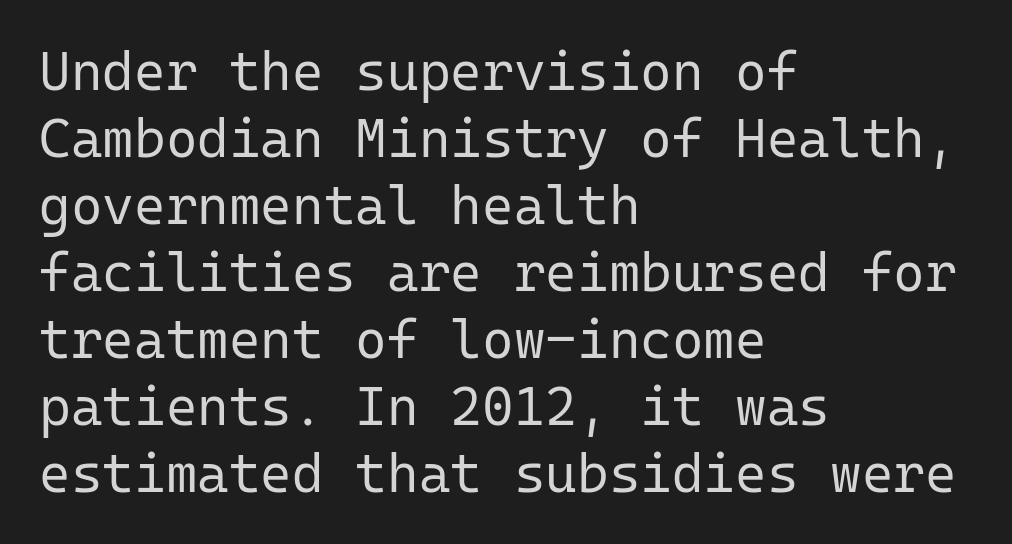
The strip under each line holds only bare page. Characters follow at the spacing the type designer built in. If you drew a line through each stem, it would be perfectly vertical. The passage is arranged the way most books set body copy — flush left. Each letter, wide or thin by design, is forced into the same width here.
